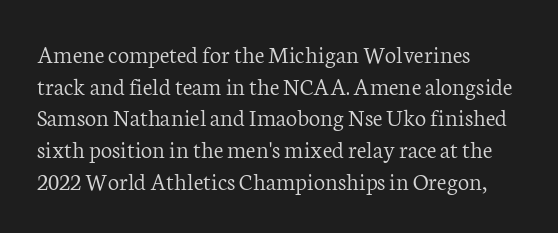
The image shows 25 px text type, upright; set left-aligned, normal line spacing (1.27x), normal letter spacing, not underlined.
